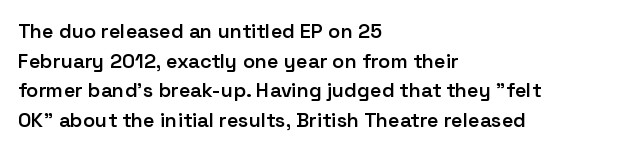
Q: Is the text bold? A: Semi-bold.
Q: Is the text italic (slanted)? A: No, it is upright.
Q: Is the text underlined? A: No.
Q: How is the paragraph aligned? A: Left-aligned.
Q: Is the spacing between letters normal or unusually wide? A: Normal.
Q: Is the spacing between lines tight, normal or loose? A: Normal.
